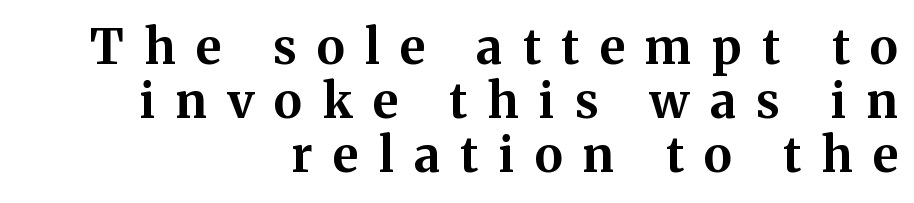
{"serif": "yes", "italic": "no", "bold": "yes", "weight": "bold", "width": "normal", "stroke_contrast": "medium", "x_height": "medium", "monospaced": "no", "underline": "no", "align": "right", "line_spacing": "tight", "line_spacing_ratio": 1.13, "letter_spacing": "wide", "letter_spacing_em": 0.43, "glyph_px": 48}
